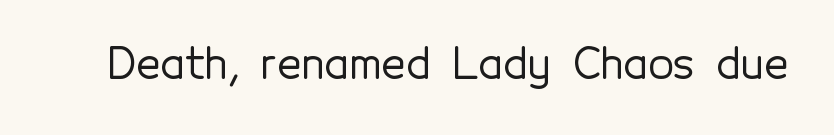
The typeface chosen for these lines omits serifs. Varying glyph widths throughout — classic text-font behaviour. Posture: upright roman. Plain, unruled lines of type. Observe the ordinary spacing: letters are neighbours, not strangers.
